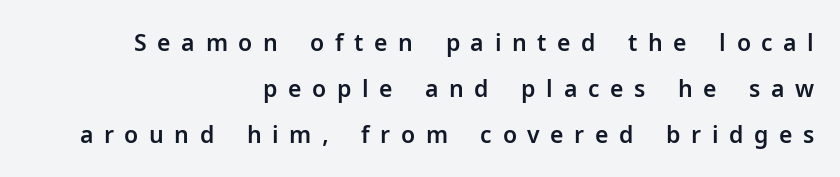
{"italic": "no", "underline": "no", "align": "right", "line_spacing": "loose", "line_spacing_ratio": 2.01, "letter_spacing": "wide", "letter_spacing_em": 0.46, "glyph_px": 23}
